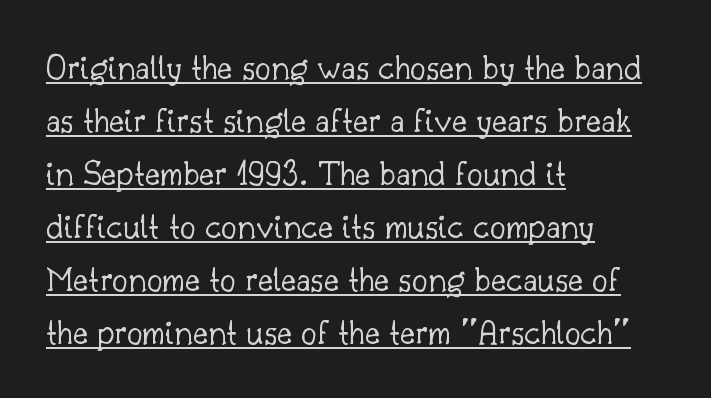
Q: Is the text bold? A: No.
Q: Is the text italic (slanted)? A: No, it is upright.
Q: Is the text underlined? A: Yes.
Q: How is the paragraph aligned? A: Left-aligned.
Q: Is the spacing between letters normal or unusually wide? A: Normal.
Q: Is the spacing between lines tight, normal or loose? A: Normal.
Q: Width (condensed, normal, or wide)? A: Normal.
Q: Stroke contrast? A: Low.
Q: x-height? A: Small.
Q: Monospaced? A: No.
